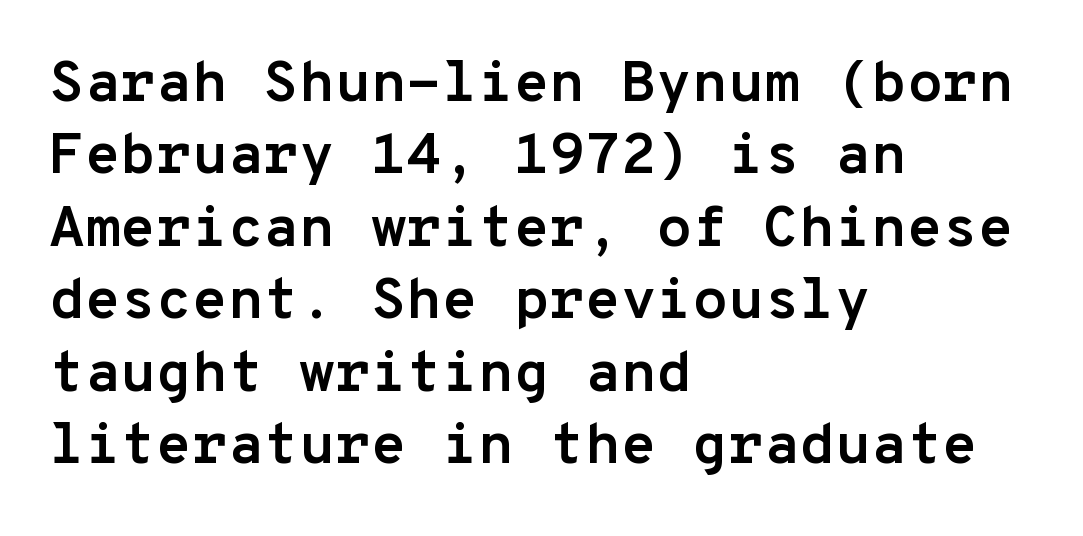
{"serif": "no", "italic": "no", "bold": "yes", "weight": "semibold", "width": "normal", "stroke_contrast": "low", "x_height": "medium", "monospaced": "yes", "underline": "no", "align": "left", "line_spacing": "normal", "line_spacing_ratio": 1.25, "letter_spacing": "normal", "letter_spacing_em": 0.0, "glyph_px": 58}
